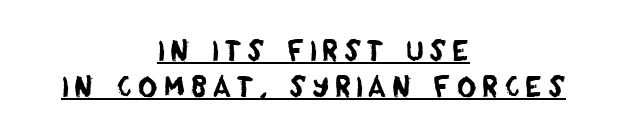
{"underline": "yes", "align": "center", "line_spacing": "normal", "line_spacing_ratio": 1.32, "glyph_px": 27}
